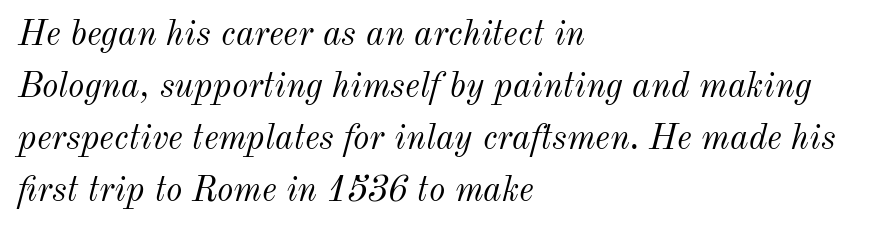
{"italic": "yes", "lean": "right", "slant_degrees": 12, "bold": "no", "weight": "light", "width": "normal", "stroke_contrast": "medium", "x_height": "small", "monospaced": "no", "underline": "no", "align": "left", "line_spacing": "normal", "line_spacing_ratio": 1.49, "letter_spacing": "normal", "letter_spacing_em": 0.0, "glyph_px": 35}
